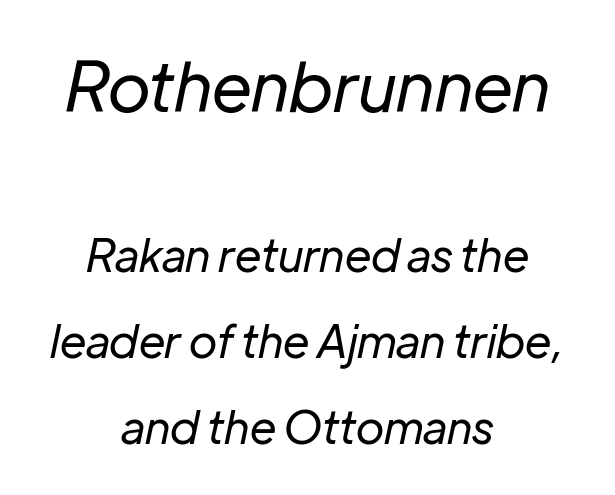
{"italic": "yes", "lean": "right", "slant_degrees": 12, "bold": "no", "weight": "regular", "width": "normal", "stroke_contrast": "low", "x_height": "medium", "monospaced": "no", "underline": "no", "align": "center", "line_spacing": "loose", "line_spacing_ratio": 1.91, "letter_spacing": "normal", "letter_spacing_em": 0.0, "larger_block": "first", "size_ratio": 1.51, "glyph_px": 68}
